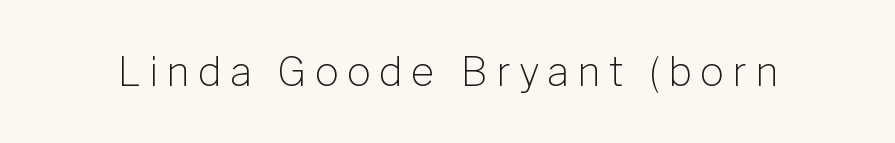
Q: Is the text bold? A: No.
Q: Is the text italic (slanted)? A: No, it is upright.
Q: Is the typeface a serif or a sans-serif typeface? A: Sans-serif.
Q: Is the text underlined? A: No.
Q: Is the spacing between letters normal or unusually wide? A: Unusually wide.
Q: Width (condensed, normal, or wide)? A: Normal.
Q: Stroke contrast? A: Low.
Q: x-height? A: Medium.
Q: Monospaced? A: No.
